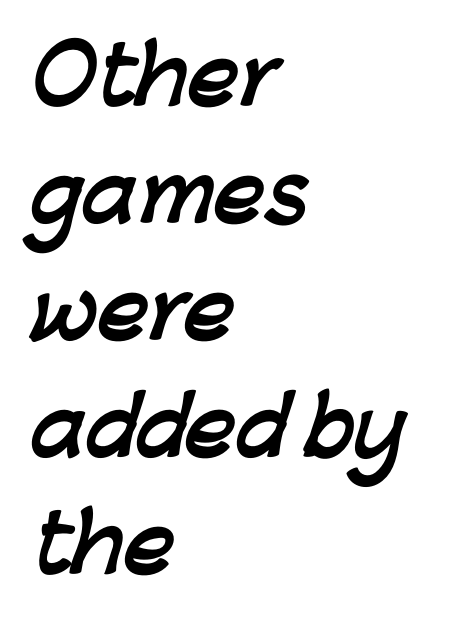
The image shows 79 px semibold sans-serif type; set left-aligned, normal line spacing (1.48x), normal letter spacing, not underlined; low stroke contrast and a medium x-height.
